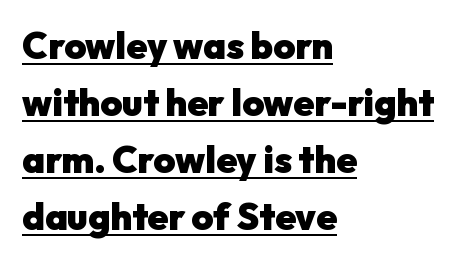
Q: Is the text bold? A: Yes.
Q: Is the text italic (slanted)? A: No, it is upright.
Q: Is the typeface a serif or a sans-serif typeface? A: Sans-serif.
Q: Is the text underlined? A: Yes.
Q: How is the paragraph aligned? A: Left-aligned.
Q: Is the spacing between letters normal or unusually wide? A: Normal.
Q: Is the spacing between lines tight, normal or loose? A: Normal.
Q: Width (condensed, normal, or wide)? A: Normal.
Q: Stroke contrast? A: Low.
Q: x-height? A: Medium.
Q: Monospaced? A: No.
